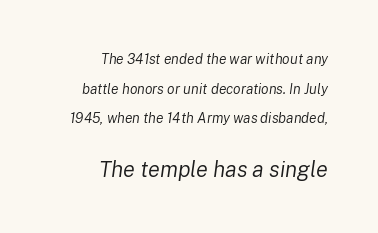
The image shows 22 px text type, italic (leaning right); set right-aligned, loose line spacing (2.11x), normal letter spacing, not underlined; the second (bottom) block is 1.57x larger.
